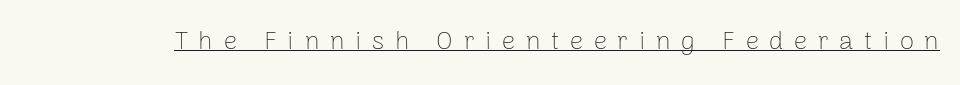
Unlike italic type, these characters show no tilt at all. Weight: regular or lighter. Look at the tracking — it's clearly loosened, letters drifting apart. The string is rendered with underlining switched on.
